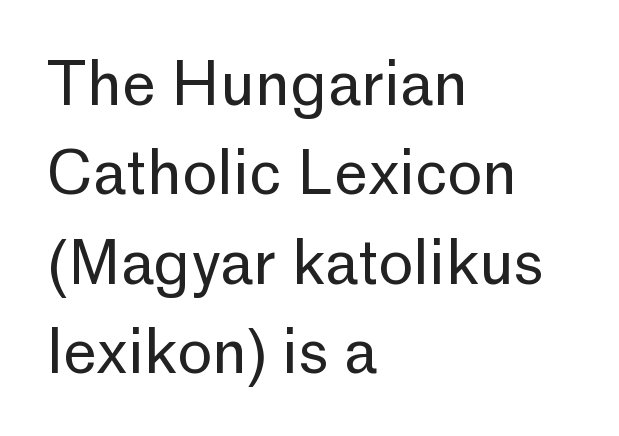
{"serif": "no", "italic": "no", "bold": "no", "weight": "regular", "width": "normal", "stroke_contrast": "low", "x_height": "medium", "monospaced": "no", "underline": "no", "align": "left", "line_spacing": "normal", "line_spacing_ratio": 1.49, "letter_spacing": "normal", "letter_spacing_em": 0.0, "glyph_px": 60}
